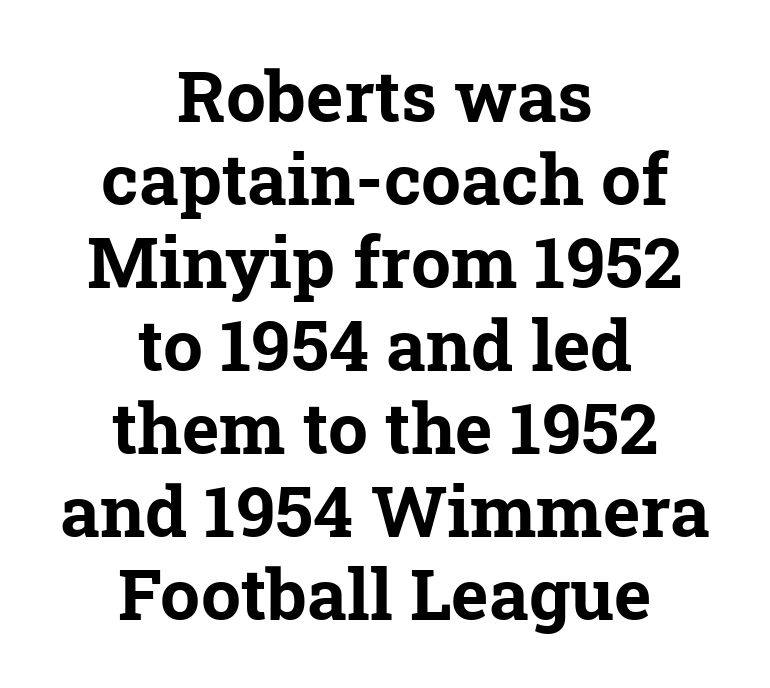
{"serif": "yes", "bold": "yes", "weight": "bold", "width": "normal", "stroke_contrast": "low", "x_height": "medium", "monospaced": "no", "underline": "no", "align": "center", "line_spacing_ratio": 1.17, "letter_spacing": "normal", "letter_spacing_em": 0.0, "glyph_px": 71}
